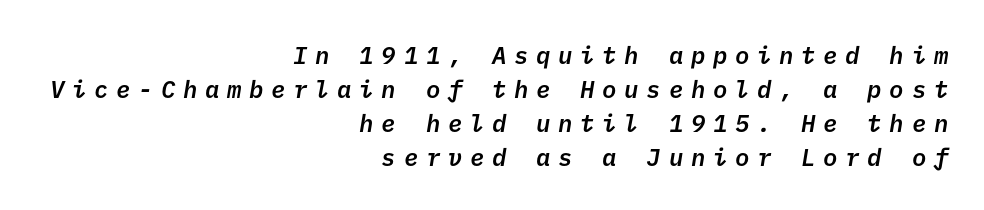
Q: Is the text bold? A: Semi-bold.
Q: Is the text underlined? A: No.
Q: How is the paragraph aligned? A: Right-aligned.
Q: Is the spacing between letters normal or unusually wide? A: Unusually wide.
Q: Is the spacing between lines tight, normal or loose? A: Normal.
